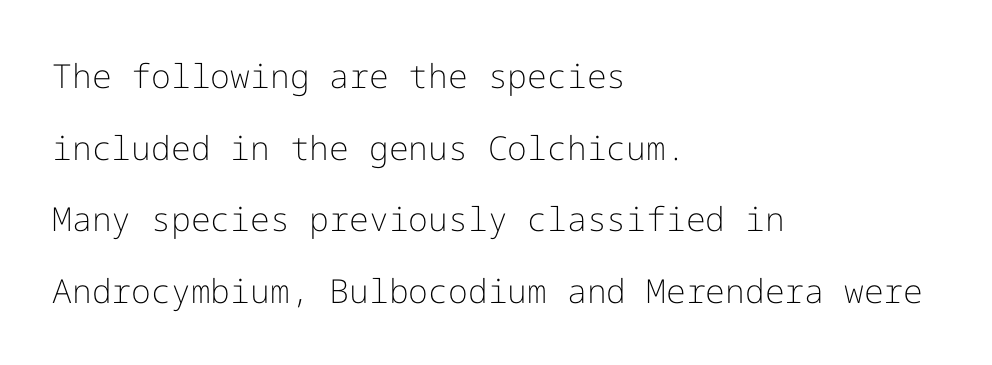
{"serif": "no", "italic": "no", "bold": "no", "weight": "light", "width": "normal", "stroke_contrast": "low", "x_height": "medium", "underline": "no", "align": "left", "line_spacing": "loose", "line_spacing_ratio": 2.17, "letter_spacing": "normal", "letter_spacing_em": 0.0, "glyph_px": 33}
